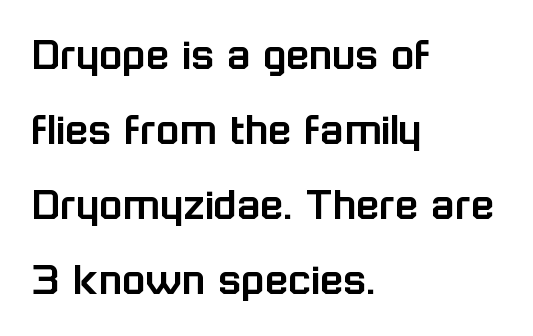
The image shows 48 px sans-serif type, upright; set left-aligned, normal line spacing (1.56x), normal letter spacing, not underlined; low stroke contrast and a medium x-height.
